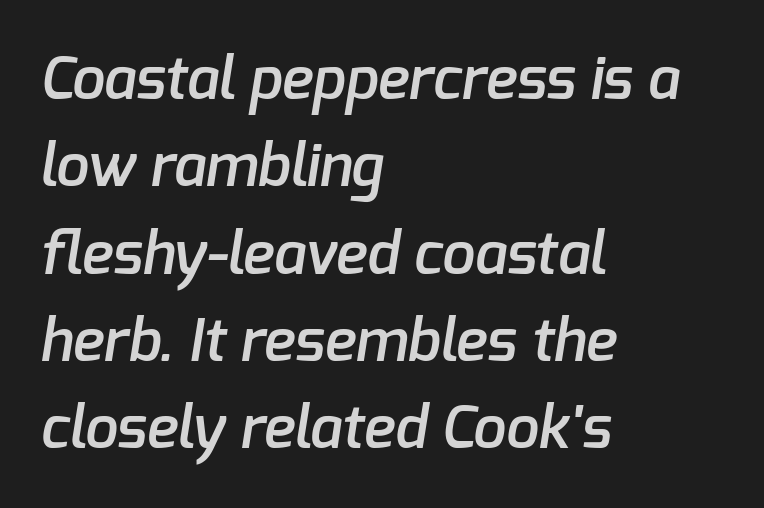
{"serif": "no", "bold": "semi", "weight": "semibold", "width": "normal", "stroke_contrast": "low", "x_height": "medium", "monospaced": "no", "underline": "no", "align": "left", "line_spacing": "normal", "line_spacing_ratio": 1.48, "letter_spacing": "normal", "letter_spacing_em": 0.0, "glyph_px": 59}
